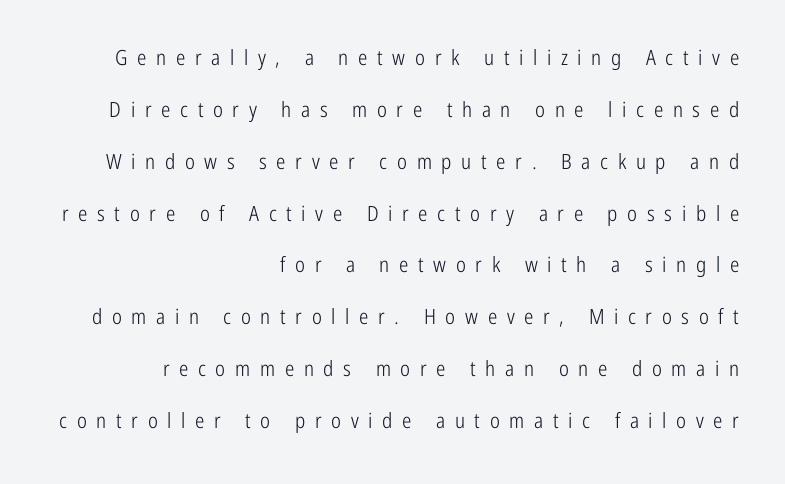
{"italic": "no", "bold": "no", "underline": "no", "align": "right", "line_spacing": "loose", "line_spacing_ratio": 2.47, "letter_spacing": "wide", "letter_spacing_em": 0.46, "glyph_px": 21}
